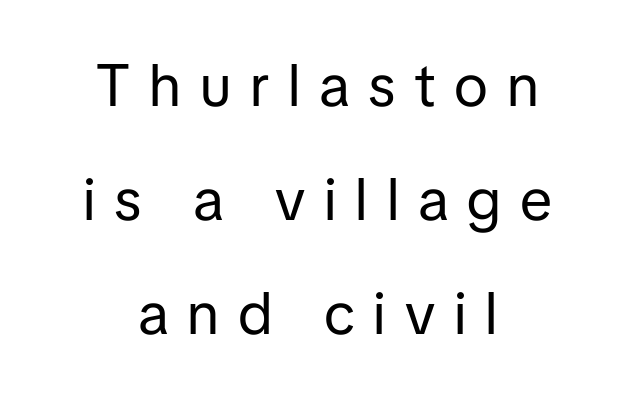
{"serif": "no", "italic": "no", "bold": "no", "weight": "regular", "width": "normal", "stroke_contrast": "low", "x_height": "medium", "monospaced": "no", "underline": "no", "align": "center", "line_spacing": "loose", "line_spacing_ratio": 1.93, "letter_spacing": "wide", "letter_spacing_em": 0.32, "glyph_px": 59}
